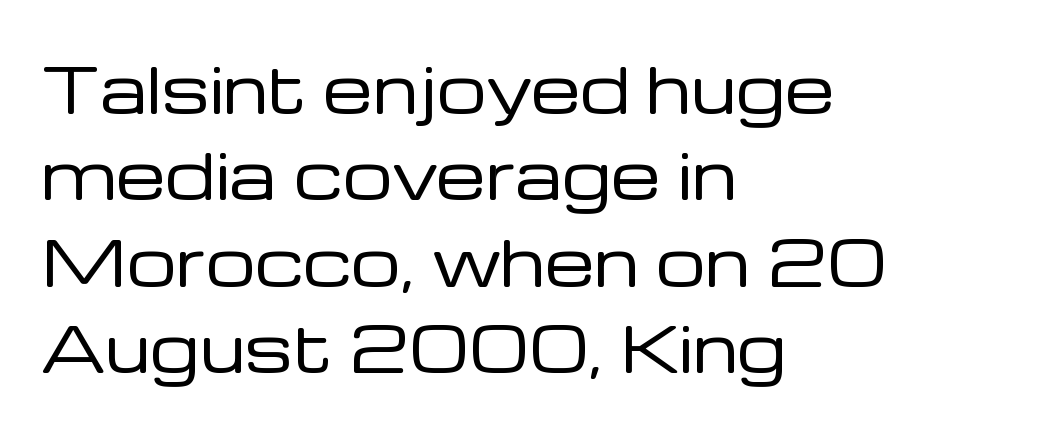
Q: Is the text bold? A: No.
Q: Is the text italic (slanted)? A: No, it is upright.
Q: Is the typeface a serif or a sans-serif typeface? A: Sans-serif.
Q: Is the text underlined? A: No.
Q: How is the paragraph aligned? A: Left-aligned.
Q: Is the spacing between letters normal or unusually wide? A: Normal.
Q: Is the spacing between lines tight, normal or loose? A: Normal.
Q: Width (condensed, normal, or wide)? A: Normal.
Q: Stroke contrast? A: Low.
Q: x-height? A: Medium.
Q: Monospaced? A: No.
